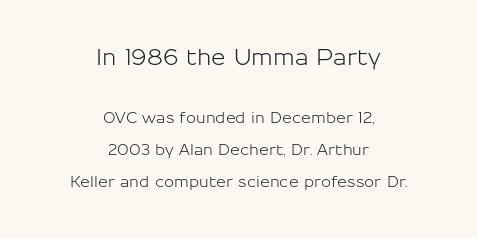
The image shows 22 px text type, upright; set centered, loose line spacing (2.13x), normal letter spacing, not underlined; the first (top) block is 1.47x larger.
